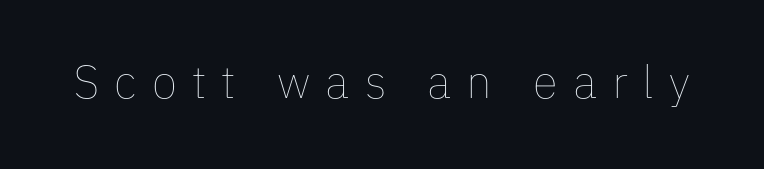
The image shows 46 px thin type, upright; set unusually wide letter spacing (+0.33 em), not underlined; low stroke contrast and a medium x-height.
